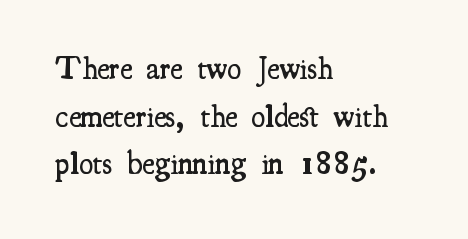
{"serif": "yes", "italic": "no", "bold": "semi", "weight": "semibold", "width": "condensed", "stroke_contrast": "medium", "x_height": "small", "monospaced": "no", "underline": "no", "align": "left", "line_spacing": "normal", "line_spacing_ratio": 1.49, "letter_spacing": "normal", "letter_spacing_em": 0.0, "glyph_px": 32}
